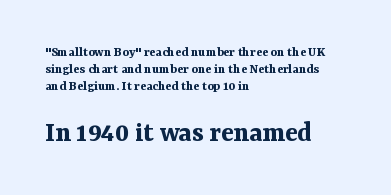
{"serif": "yes", "italic": "no", "bold": "yes", "weight": "bold", "width": "normal", "stroke_contrast": "medium", "x_height": "medium", "monospaced": "no", "underline": "no", "align": "left", "line_spacing_ratio": 1.21, "letter_spacing": "normal", "letter_spacing_em": 0.0, "larger_block": "second", "size_ratio": 2.07, "glyph_px": 29}
